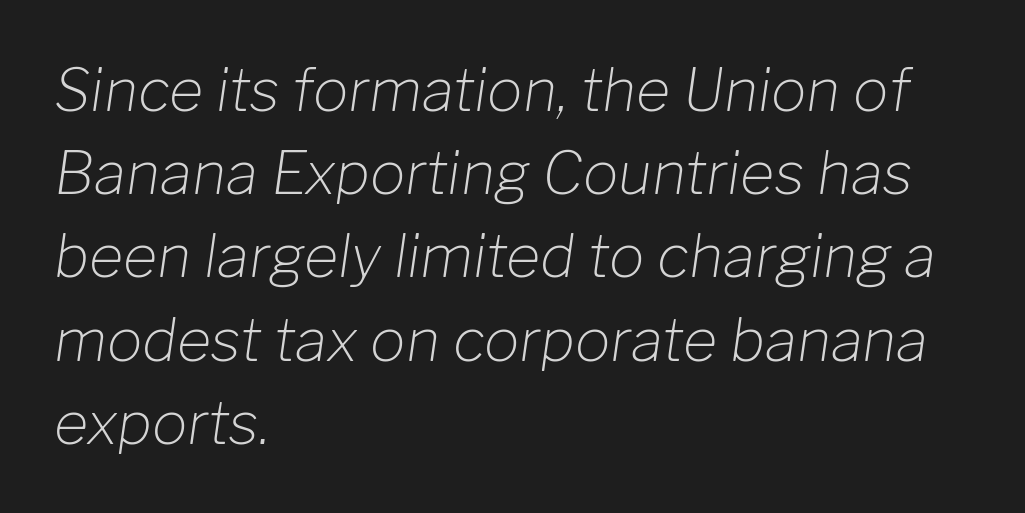
The image shows 59 px light type, italic (leaning right); set left-aligned, normal line spacing (1.41x), normal letter spacing, not underlined; low stroke contrast and a medium x-height.
